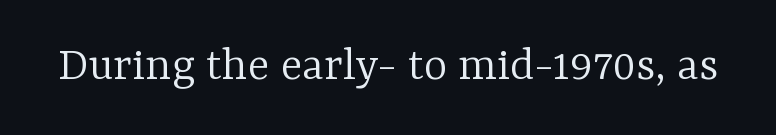
These lines are rendered in a variable-pitch font. Italic? Not at all — the glyphs are vertical. Classification — serif. The strip under each line holds only bare page.
